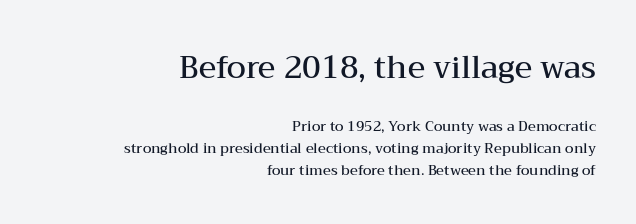
{"serif": "yes", "italic": "no", "bold": "semi", "weight": "semibold", "width": "wide", "stroke_contrast": "medium", "x_height": "medium", "monospaced": "no", "underline": "no", "align": "right", "line_spacing": "normal", "line_spacing_ratio": 1.58, "letter_spacing": "normal", "letter_spacing_em": 0.0, "larger_block": "first", "size_ratio": 2.21, "glyph_px": 31}
